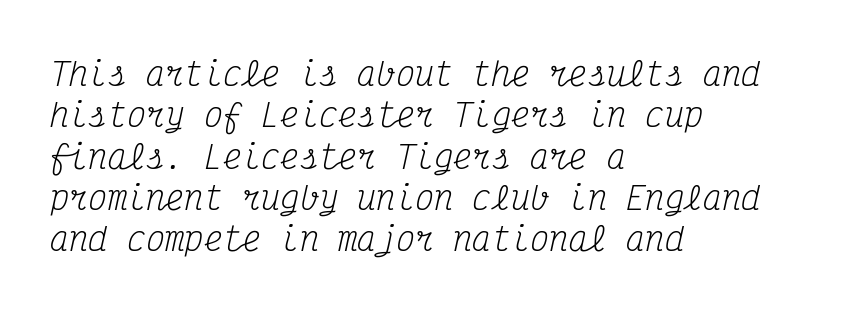
The image shows 32 px regular-weight, condensed serif type, italic (leaning right), monospaced; set left-aligned, normal line spacing (1.29x), normal letter spacing, not underlined; medium stroke contrast and a medium x-height.
